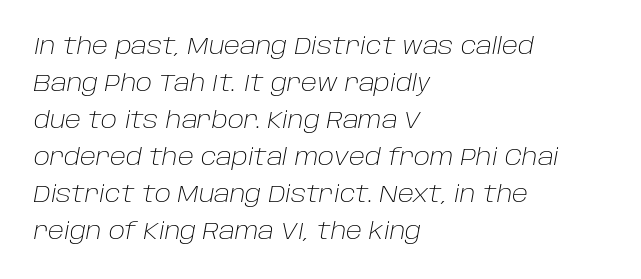
{"italic": "yes", "lean": "right", "slant_degrees": 10, "bold": "no", "underline": "no", "align": "left", "line_spacing": "normal", "line_spacing_ratio": 1.54, "letter_spacing": "normal", "letter_spacing_em": 0.0, "glyph_px": 24}
